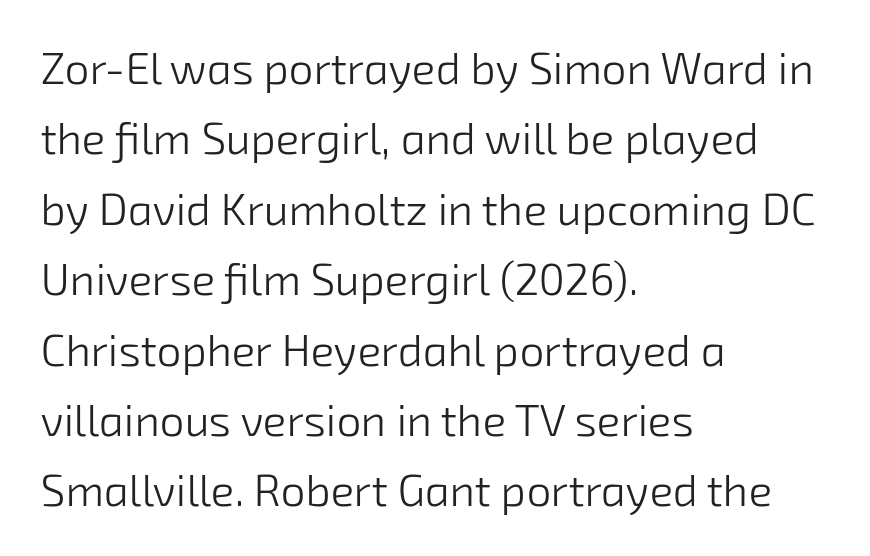
{"serif": "no", "bold": "no", "weight": "light", "width": "normal", "stroke_contrast": "low", "x_height": "medium", "monospaced": "no", "underline": "no", "align": "left", "line_spacing": "normal", "line_spacing_ratio": 1.6, "letter_spacing": "normal", "letter_spacing_em": 0.0, "glyph_px": 44}
